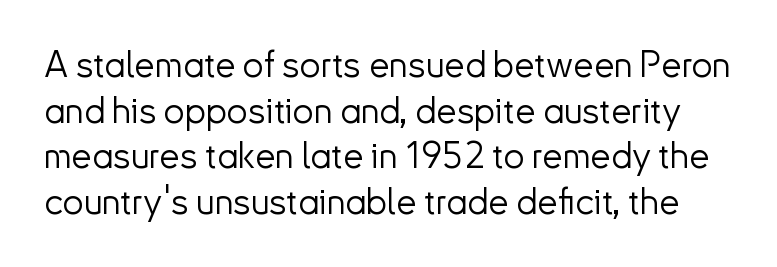
When letters stand straight like this, we call the style roman or upright. The face looks like a standard text weight, possibly lighter. Standard letterfit; no display-style spreading of the glyphs. This sample has the flowing, uneven cadence of proportional lettering. The words here are not underlined.
